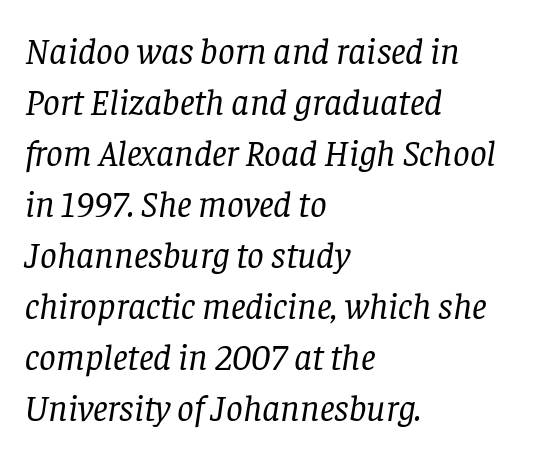
The image shows 37 px regular-weight serif type, italic (leaning right); set left-aligned, normal line spacing (1.38x), normal letter spacing, not underlined; low stroke contrast and a large x-height.
